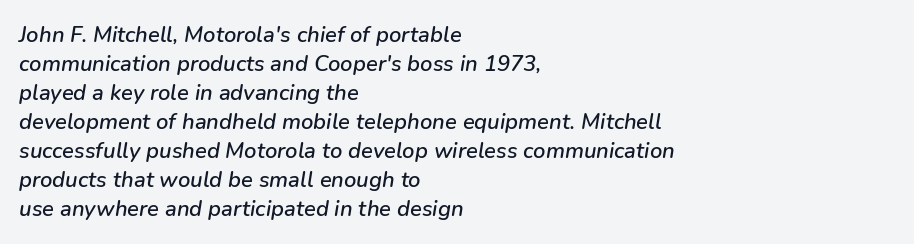
Q: Is the text italic (slanted)? A: Yes, it leans right by about 9 degrees.
Q: Is the text underlined? A: No.
Q: How is the paragraph aligned? A: Left-aligned.
Q: Is the spacing between letters normal or unusually wide? A: Normal.
Q: Is the spacing between lines tight, normal or loose? A: Normal.
